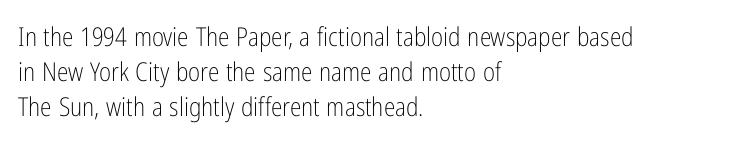
The strip under each line holds only bare page. Short note: letters normally spaced. The axis of the letterforms is exactly vertical. Line spacing here is normal. The rendering anchors every line to the left-hand side.
